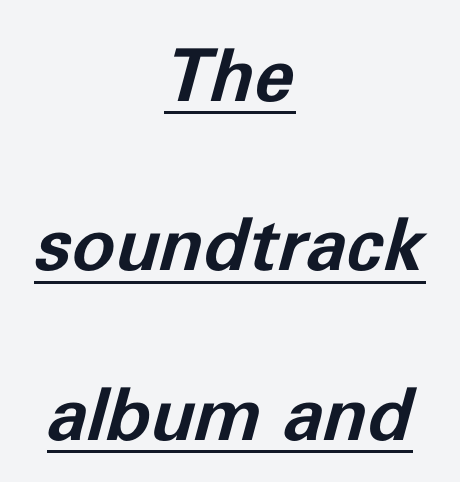
The image shows 73 px bold type, italic (leaning right); set centered, loose line spacing (2.32x), normal letter spacing, underlined; low stroke contrast and a medium x-height.
